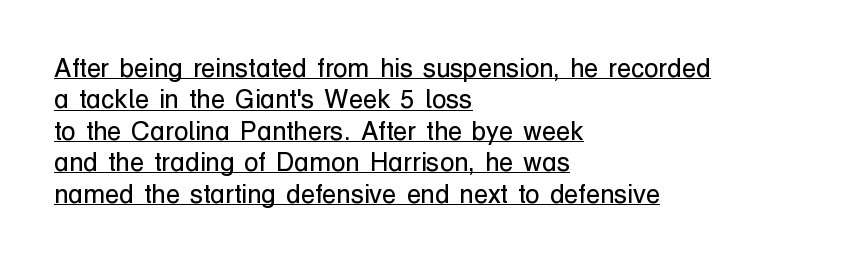
{"italic": "no", "bold": "no", "underline": "yes", "align": "left", "line_spacing_ratio": 1.21, "letter_spacing": "normal", "letter_spacing_em": 0.0, "glyph_px": 26}
